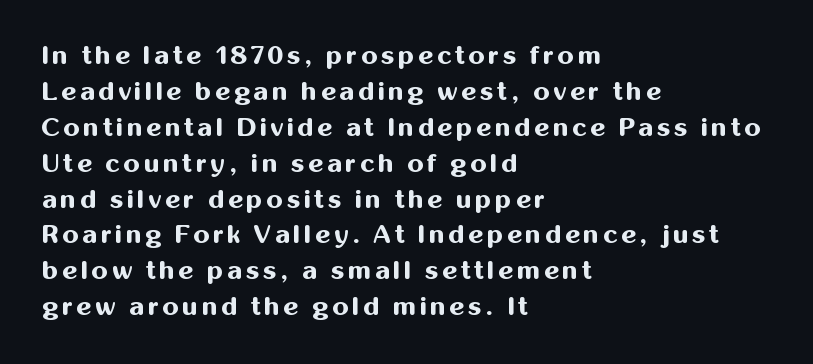
Q: Is the text bold? A: Yes.
Q: Is the text italic (slanted)? A: No, it is upright.
Q: Is the text underlined? A: No.
Q: How is the paragraph aligned? A: Left-aligned.
Q: Is the spacing between lines tight, normal or loose? A: Normal.
